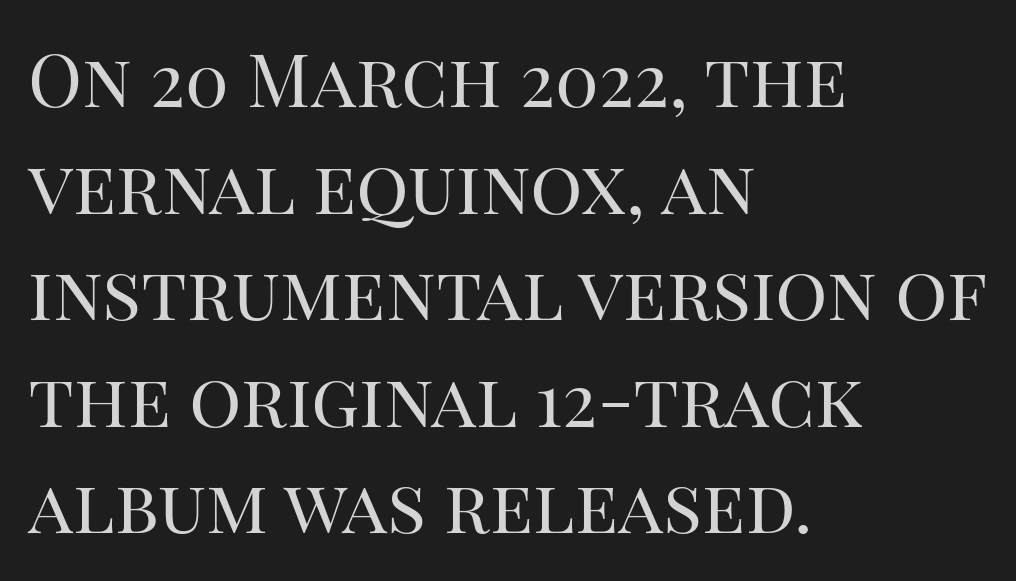
Q: Is the text bold? A: No.
Q: Is the text italic (slanted)? A: No, it is upright.
Q: Is the typeface a serif or a sans-serif typeface? A: Serif.
Q: Is the text underlined? A: No.
Q: How is the paragraph aligned? A: Left-aligned.
Q: Is the spacing between letters normal or unusually wide? A: Normal.
Q: Is the spacing between lines tight, normal or loose? A: Normal.
Q: Width (condensed, normal, or wide)? A: Normal.
Q: Stroke contrast? A: High.
Q: x-height? A: Large.
Q: Monospaced? A: No.
